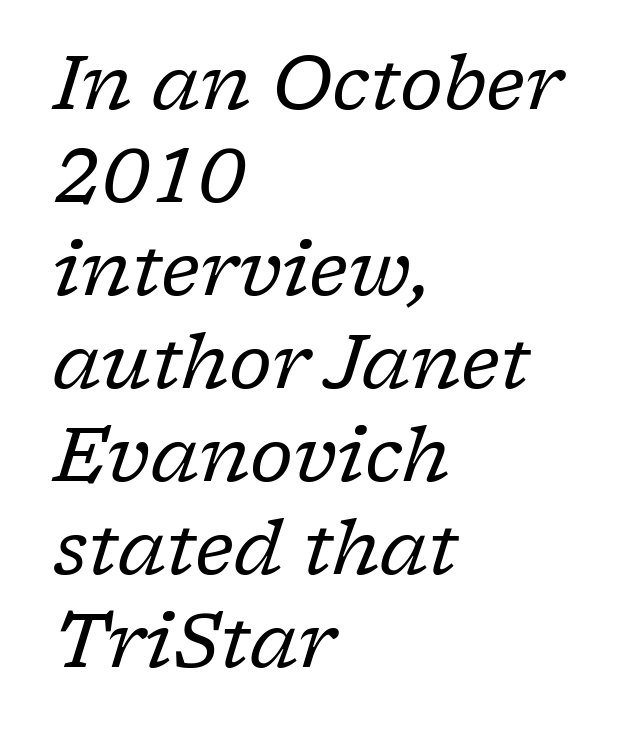
The image shows 75 px regular-weight serif type, italic (leaning right); set left-aligned, line spacing 1.24x, normal letter spacing, not underlined; low stroke contrast and a medium x-height.
